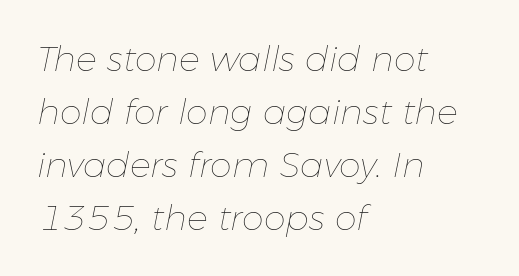
Unmarked baselines from the first word to the last. Successive baselines arrive at the customary interval. The rendering anchors every line to the left-hand side. Italic: yes, the glyphs are oblique. Characters follow at the spacing the type designer built in. The face used here is proportionally spaced, like ordinary book or web type.
